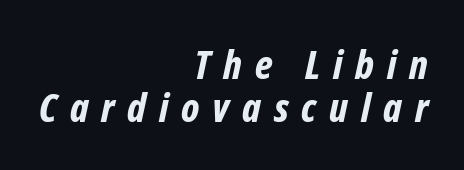
{"italic": "yes", "lean": "right", "slant_degrees": 12, "bold": "yes", "weight": "bold", "width": "condensed", "stroke_contrast": "low", "x_height": "medium", "monospaced": "no", "underline": "no", "align": "right", "line_spacing": "tight", "line_spacing_ratio": 1.07, "letter_spacing": "wide", "letter_spacing_em": 0.32, "glyph_px": 40}
